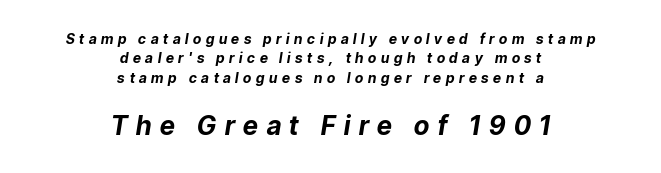
Q: Is the text bold? A: Yes.
Q: Is the text italic (slanted)? A: Yes, it leans right by about 9 degrees.
Q: Is the text underlined? A: No.
Q: How is the paragraph aligned? A: Centered.
Q: Is the spacing between letters normal or unusually wide? A: Unusually wide.
Q: Is the spacing between lines tight, normal or loose? A: Normal.
Q: Which block of text is set in a larger size, the first (top) or the second (bottom)? A: The second (bottom) one.
